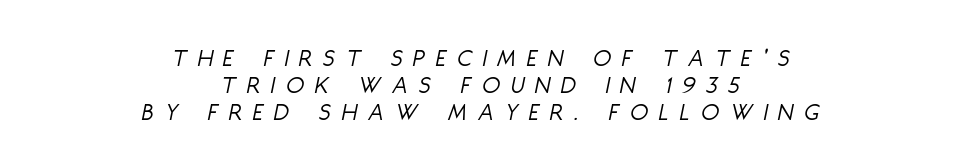
The image shows 26 px text type, italic (leaning right); set centered, tight line spacing (1.03x), unusually wide letter spacing (+0.43 em), not underlined.
